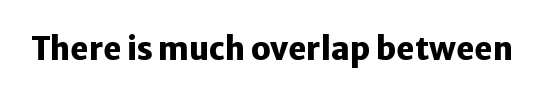
The image shows 31 px heavy sans-serif type, upright; set normal letter spacing, not underlined; low stroke contrast and a medium x-height.
